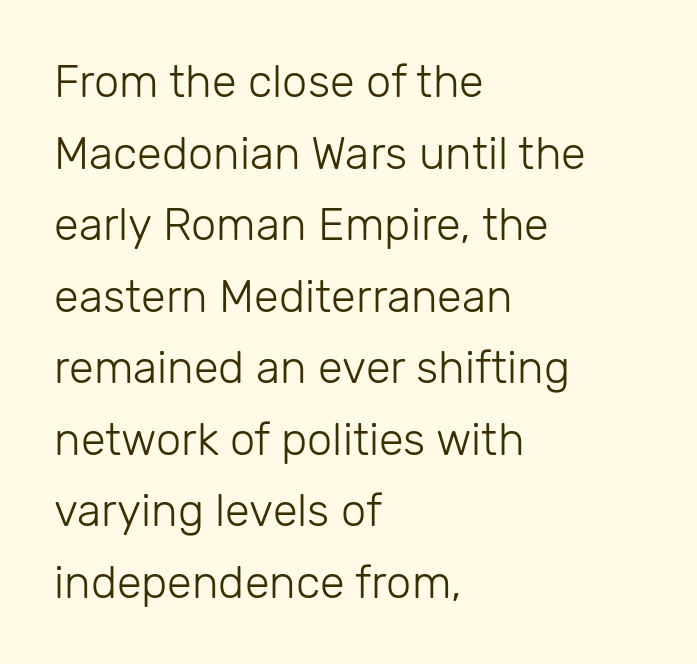
{"serif": "no", "italic": "no", "bold": "no", "weight": "light", "width": "normal", "stroke_contrast": "low", "x_height": "medium", "monospaced": "no", "underline": "no", "align": "left", "line_spacing": "normal", "line_spacing_ratio": 1.59, "letter_spacing": "normal", "letter_spacing_em": 0.0, "glyph_px": 45}
